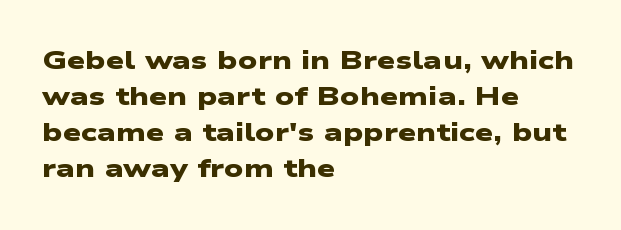
The image shows 26 px bold type; set left-aligned, normal line spacing (1.39x), normal letter spacing, not underlined.
